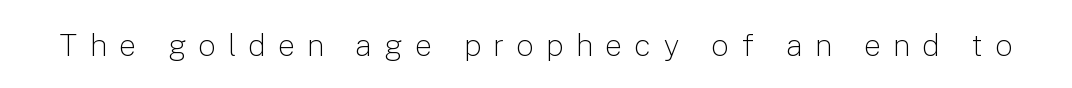
{"serif": "no", "italic": "no", "bold": "no", "weight": "light", "width": "normal", "stroke_contrast": "low", "x_height": "medium", "monospaced": "no", "underline": "no", "letter_spacing": "wide", "letter_spacing_em": 0.38, "glyph_px": 31}
